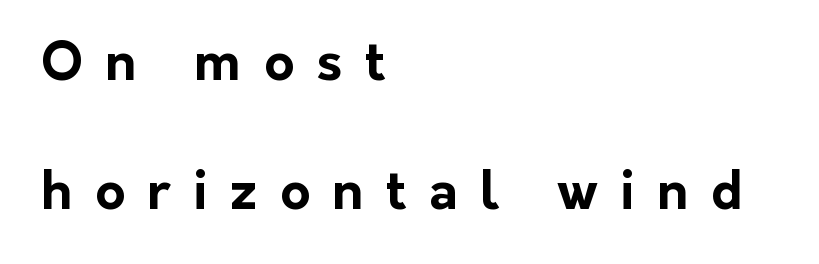
A typesetter would call this proportional, since set widths differ per character. Notice how the passage keeps a crisp vertical edge on the left only. Stroke thickness is high; the sample reads as a true bold. The string is rendered with underlining switched off.
